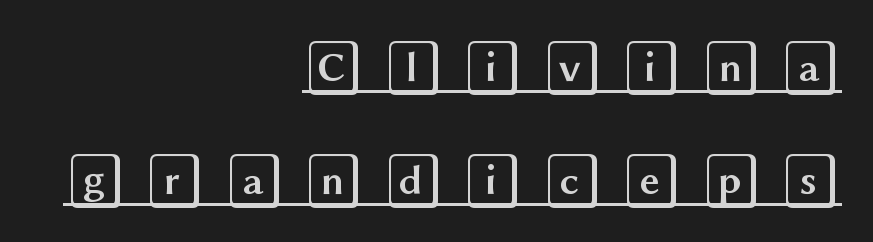
In CSS terms this would be text-align: right. The passage shown stacks its lines with a broad gap. A rule runs beneath these lines of type. There is plenty of visible air inserted between adjacent glyphs. Style check: upright.
